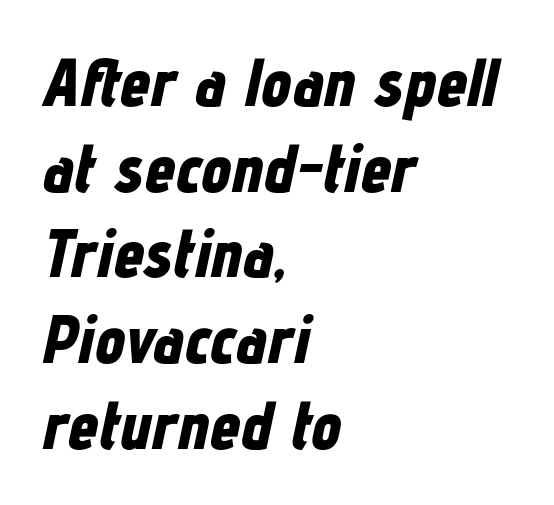
The image shows 68 px bold, condensed type, italic (leaning right); set left-aligned, normal line spacing (1.26x), normal letter spacing, not underlined; low stroke contrast and a medium x-height.
